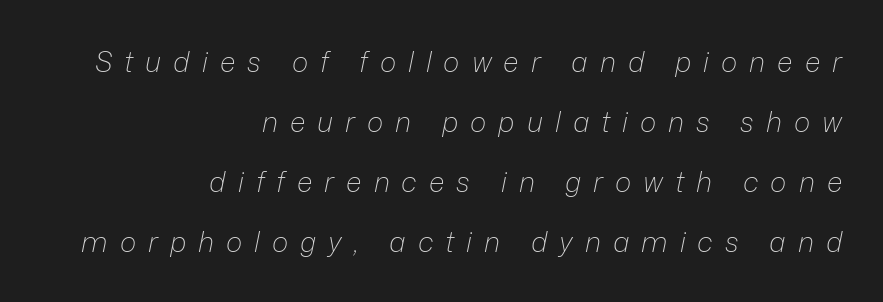
{"italic": "yes", "lean": "right", "slant_degrees": 12, "bold": "no", "weight": "light", "width": "normal", "stroke_contrast": "low", "x_height": "medium", "monospaced": "no", "underline": "no", "align": "right", "line_spacing": "loose", "line_spacing_ratio": 2.14, "letter_spacing": "wide", "letter_spacing_em": 0.43, "glyph_px": 28}
